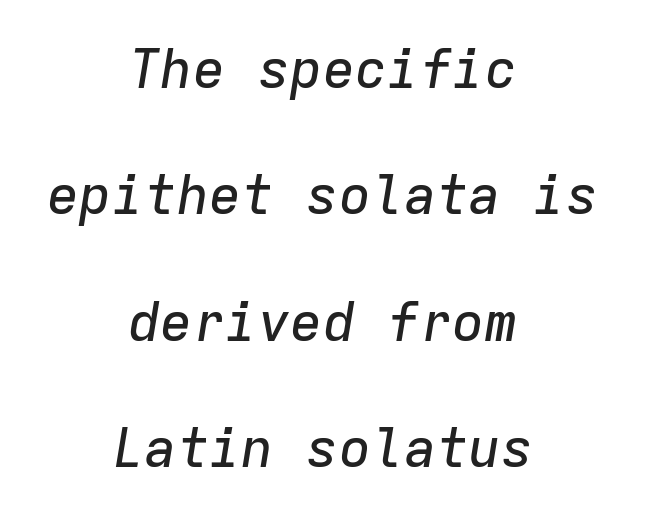
In CSS terms this would be text-align: center. Honestly, there is no underline to notice here at all. Regarding leading, the lines here are spaced well apart. If you drew a line through each stem, it would be angled. Note the uniform advance width — an 'i' takes as much space as an 'm'. Default kerning and tracking; the words read as compact shapes.
